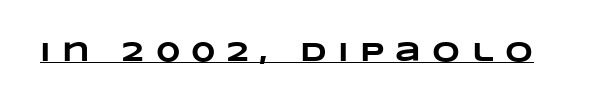
Q: Is the text bold? A: Yes.
Q: Is the text underlined? A: Yes.
Q: Is the spacing between letters normal or unusually wide? A: Unusually wide.
